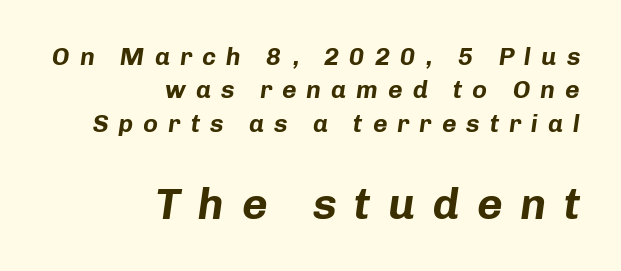
{"italic": "yes", "lean": "right", "slant_degrees": 8, "bold": "yes", "weight": "bold", "width": "normal", "stroke_contrast": "low", "x_height": "medium", "monospaced": "no", "underline": "no", "align": "right", "line_spacing": "normal", "line_spacing_ratio": 1.34, "letter_spacing": "wide", "letter_spacing_em": 0.4, "larger_block": "second", "size_ratio": 1.76, "glyph_px": 44}
